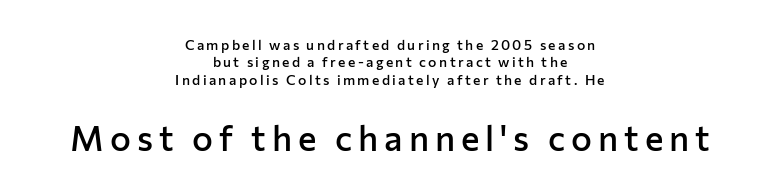
Q: Is the text bold? A: Semi-bold.
Q: Is the text italic (slanted)? A: No, it is upright.
Q: Is the typeface a serif or a sans-serif typeface? A: Sans-serif.
Q: Is the text underlined? A: No.
Q: How is the paragraph aligned? A: Centered.
Q: Which block of text is set in a larger size, the first (top) or the second (bottom)? A: The second (bottom) one.
Q: Width (condensed, normal, or wide)? A: Normal.
Q: Stroke contrast? A: Low.
Q: x-height? A: Medium.
Q: Monospaced? A: No.
